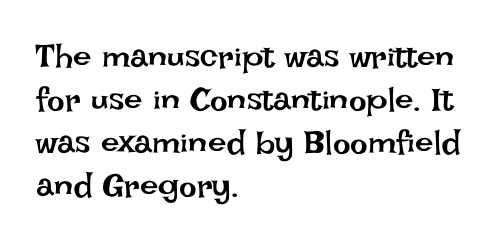
{"italic": "no", "bold": "no", "weight": "regular", "width": "normal", "stroke_contrast": "low", "x_height": "large", "monospaced": "no", "underline": "no", "align": "left", "line_spacing": "normal", "line_spacing_ratio": 1.3, "letter_spacing": "normal", "letter_spacing_em": 0.0, "glyph_px": 33}
